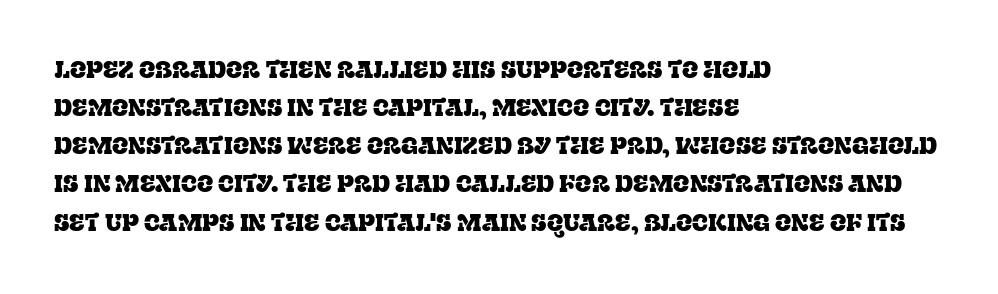
The image shows 24 px text type, upright; set left-aligned, normal line spacing (1.59x), normal letter spacing, not underlined.
